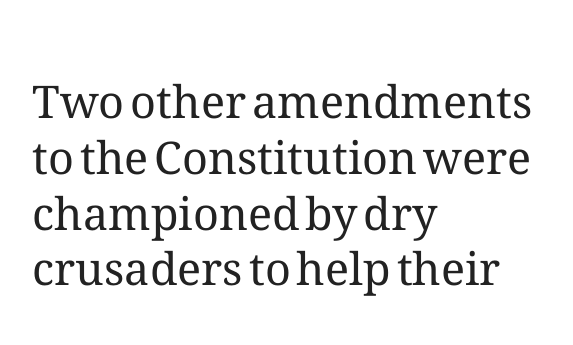
The image shows 45 px regular-weight type, upright; set left-aligned, line spacing 1.24x, normal letter spacing, not underlined; medium stroke contrast and a medium x-height.
